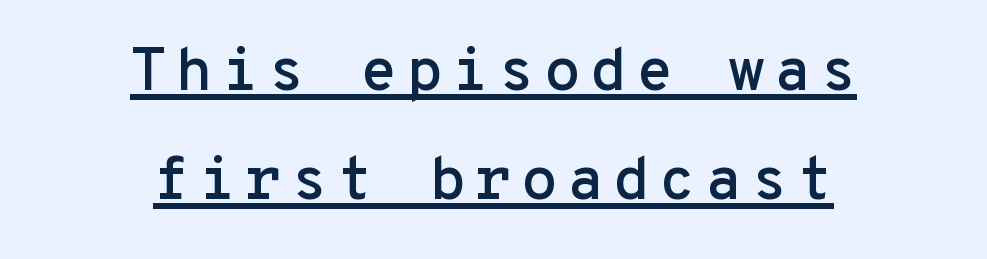
I'd call this a sans setting — the letters go barefoot. This is roman type, the default non-slanted kind. The lines in this sample share a center point and differ in where they start and stop. In designer terms, the underline attribute is active on this setting. Is this a fixed-width face? Yes — each glyph sits in an identical cell.
